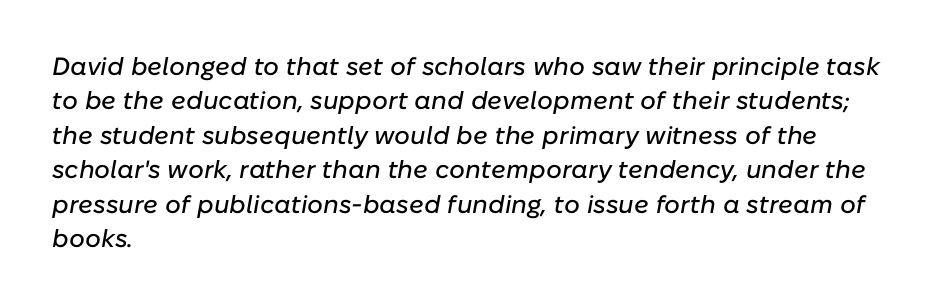
Q: Is the text italic (slanted)? A: Yes, it leans right by about 10 degrees.
Q: Is the text underlined? A: No.
Q: How is the paragraph aligned? A: Left-aligned.
Q: Is the spacing between letters normal or unusually wide? A: Normal.
Q: Is the spacing between lines tight, normal or loose? A: Normal.
